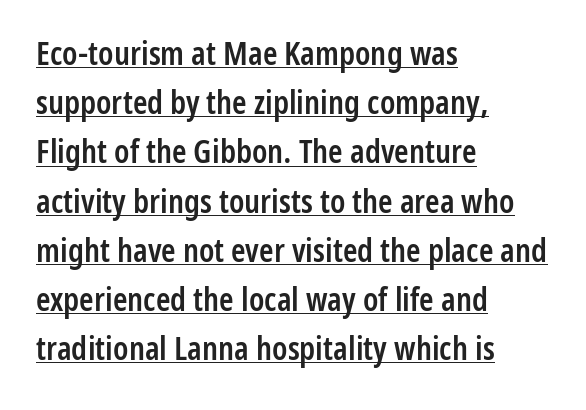
The image shows 33 px semibold, condensed sans-serif type, upright; set left-aligned, normal line spacing (1.49x), normal letter spacing, underlined; low stroke contrast and a medium x-height.
